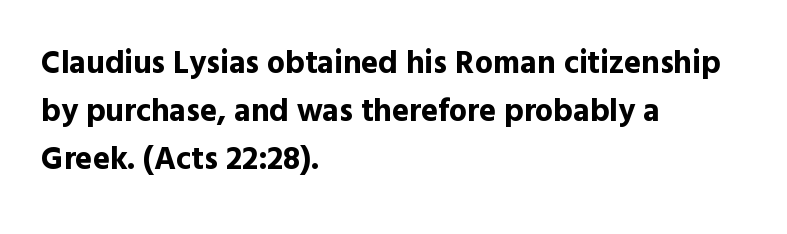
The image shows 32 px bold sans-serif type, upright; set left-aligned, normal line spacing (1.5x), normal letter spacing, not underlined; a medium x-height.
